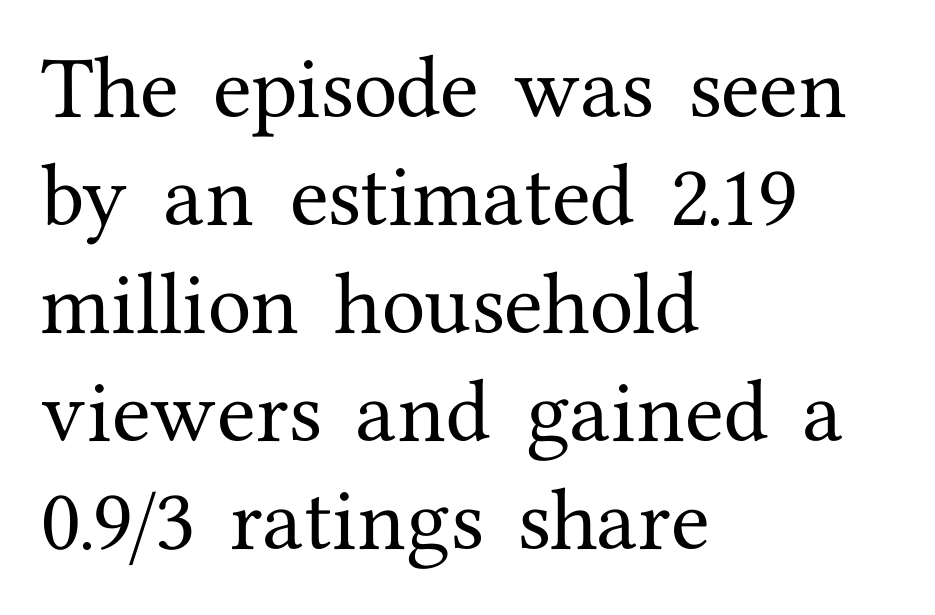
The image shows 71 px serif type, upright; set left-aligned, normal line spacing (1.52x), normal letter spacing, not underlined; medium stroke contrast and a medium x-height.
